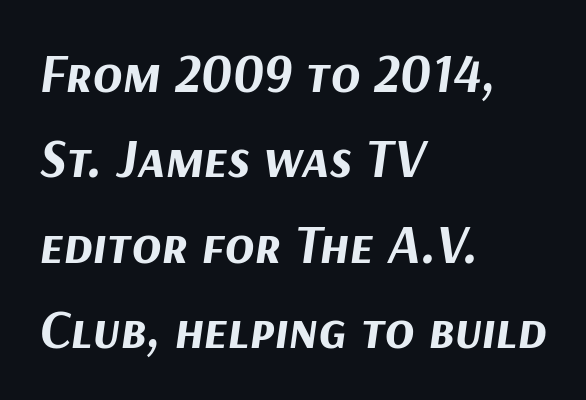
Q: Is the text bold? A: Yes.
Q: Is the text italic (slanted)? A: Yes, it leans right by about 9 degrees.
Q: Is the text underlined? A: No.
Q: How is the paragraph aligned? A: Left-aligned.
Q: Is the spacing between letters normal or unusually wide? A: Normal.
Q: Is the spacing between lines tight, normal or loose? A: Normal.
Q: Width (condensed, normal, or wide)? A: Normal.
Q: Stroke contrast? A: Medium.
Q: x-height? A: Medium.
Q: Monospaced? A: No.
